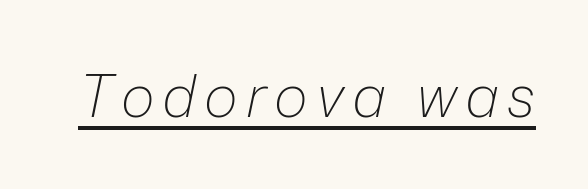
The passage shown is typed in a proportional face where columns would drift. No heavy texture on the line: the type isn't bold. This is oblique type, the kind used for emphasis or titles. Has an underline been added? It has.
